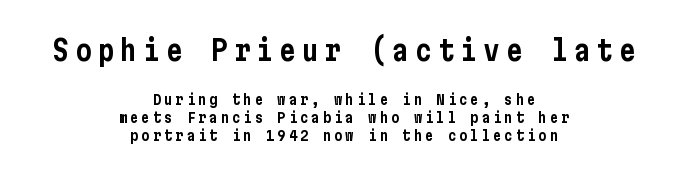
Q: Is the text italic (slanted)? A: No, it is upright.
Q: Is the typeface a serif or a sans-serif typeface? A: Sans-serif.
Q: Is the text underlined? A: No.
Q: How is the paragraph aligned? A: Centered.
Q: Is the spacing between letters normal or unusually wide? A: Unusually wide.
Q: Is the spacing between lines tight, normal or loose? A: Normal.
Q: Which block of text is set in a larger size, the first (top) or the second (bottom)? A: The first (top) one.
Q: Width (condensed, normal, or wide)? A: Condensed.
Q: Stroke contrast? A: Low.
Q: x-height? A: Medium.
